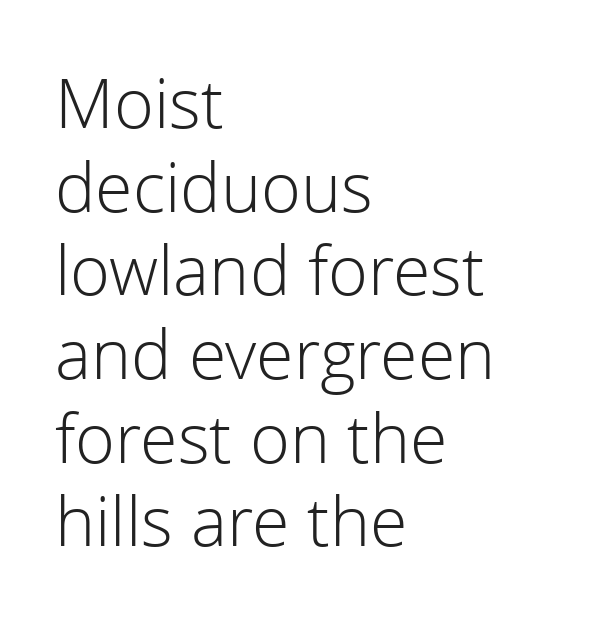
Horizontally, the lines are justified to the leading edge only. These lines are composed in type without serifs. Tracking value appears to be zero — textbook default spacing. The baseline area is clear.
